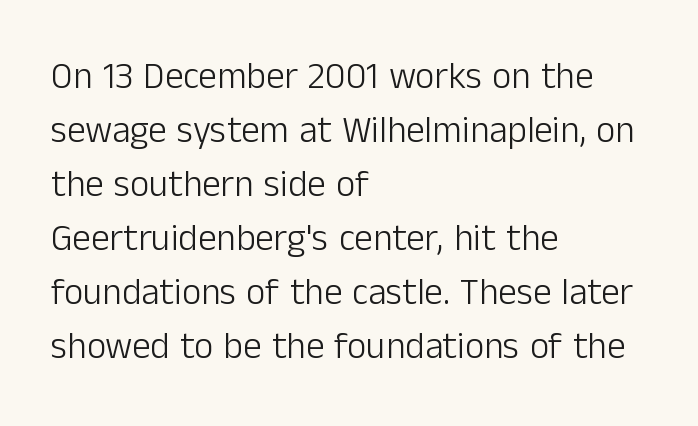
Normally led — the rows are evenly, conventionally spaced. Varying glyph widths throughout — classic text-font behaviour. The ragged edge is on the right, which tells us the setting is flush left. The characters display no serif detailing; their extremities are plain. Weight: not bold — regular or lighter. Posture: straight, roman, zero tilt.
